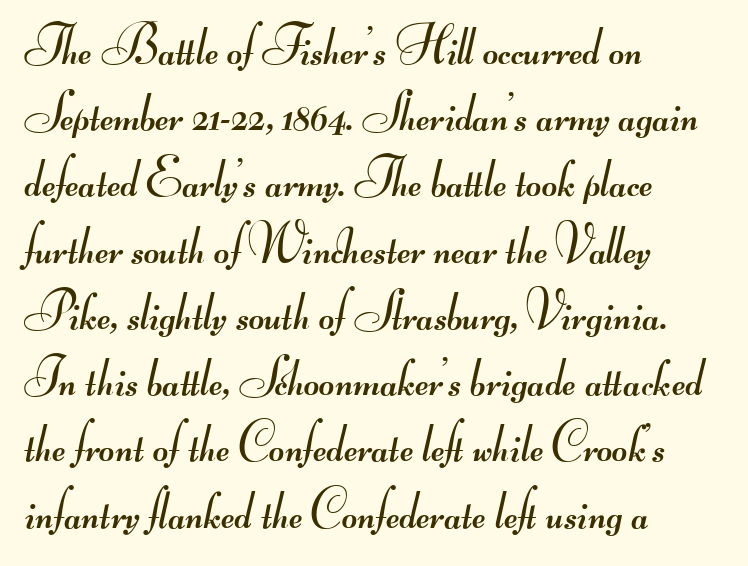
Q: Is the text bold? A: No.
Q: Is the typeface a serif or a sans-serif typeface? A: Sans-serif.
Q: Is the text underlined? A: No.
Q: How is the paragraph aligned? A: Left-aligned.
Q: Is the spacing between letters normal or unusually wide? A: Normal.
Q: Is the spacing between lines tight, normal or loose? A: Normal.
Q: Width (condensed, normal, or wide)? A: Wide.
Q: Stroke contrast? A: Medium.
Q: Monospaced? A: No.
